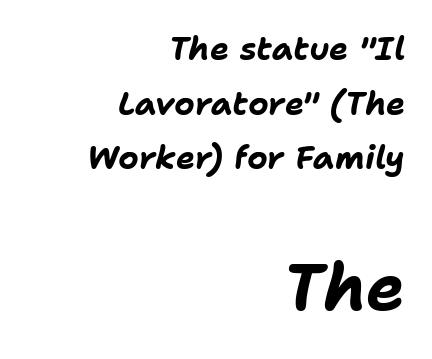
Look at the tracking — it's just the regular setting, nothing added. Typesetter's note — lower block bumped up in size, upper block left smaller. Rule under the text: the space is simply empty. These lines stack with their right ends in a neat column. Its strokes are broad and dark, the hallmark of bold type.
